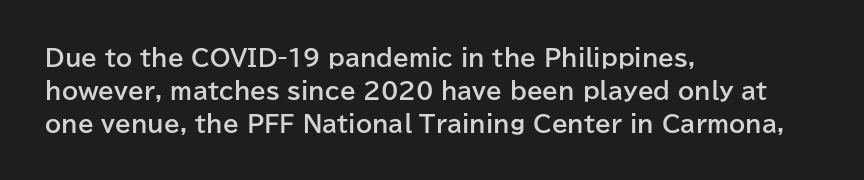
{"italic": "no", "bold": "yes", "underline": "no", "align": "left", "line_spacing": "normal", "line_spacing_ratio": 1.43, "letter_spacing": "normal", "letter_spacing_em": 0.0, "glyph_px": 23}
